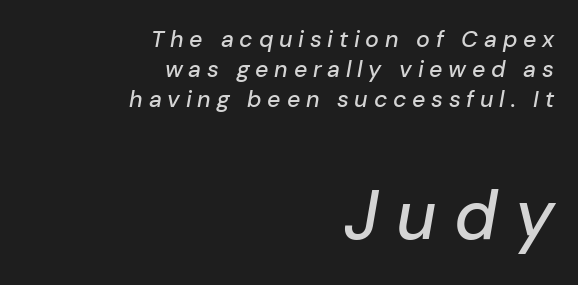
The image shows 69 px text type, italic (leaning right); set right-aligned, normal line spacing (1.31x), unusually wide letter spacing (+0.25 em), not underlined; the second (bottom) block is 3.0x larger; low stroke contrast and a medium x-height.
